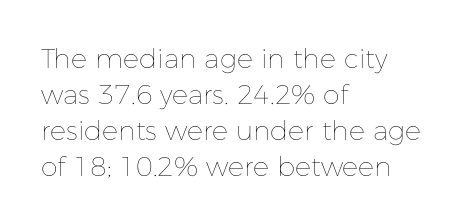
{"italic": "no", "bold": "no", "underline": "no", "align": "left", "line_spacing": "normal", "line_spacing_ratio": 1.33, "letter_spacing": "normal", "letter_spacing_em": 0.0, "glyph_px": 27}
